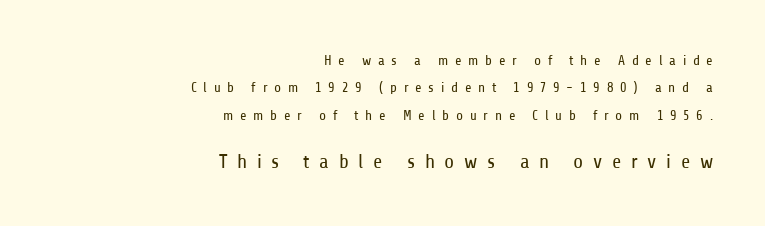
{"italic": "no", "bold": "no", "underline": "no", "align": "right", "line_spacing": "loose", "line_spacing_ratio": 1.96, "letter_spacing": "wide", "letter_spacing_em": 0.48, "larger_block": "second", "size_ratio": 1.43, "glyph_px": 20}
